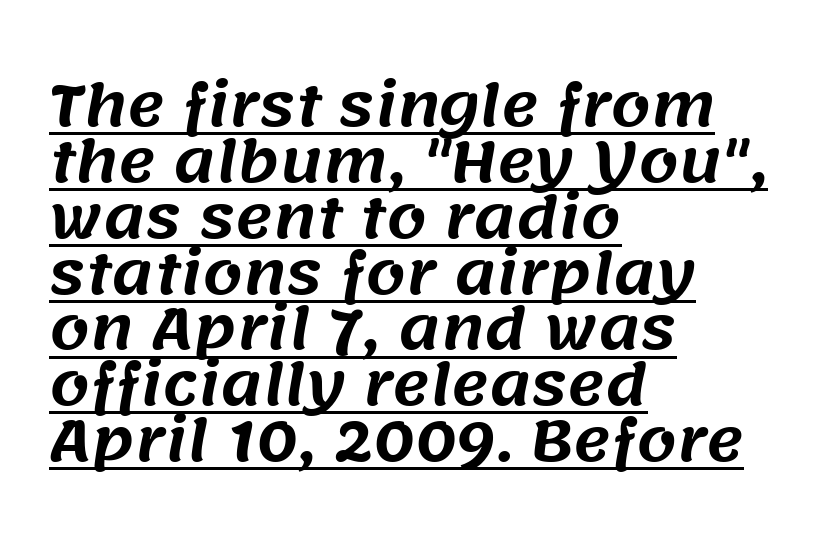
Standard letterfit; no display-style spreading of the glyphs. Short and long lines alike share a common starting point at left. The leading is snug, giving the passage a crowded texture. What decoration does the sample have? An underline.
